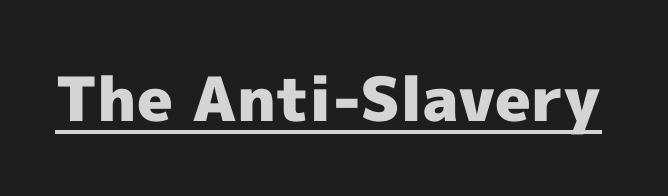
Looks like regular typesetting: each glyph gets only the width it needs. Beneath each row of characters lies a ruled line. I'd describe the lettering as bold — thick and assertive. The text was rendered using a sans face with plain stroke endings. Unlike italic type, these characters show no tilt at all.
